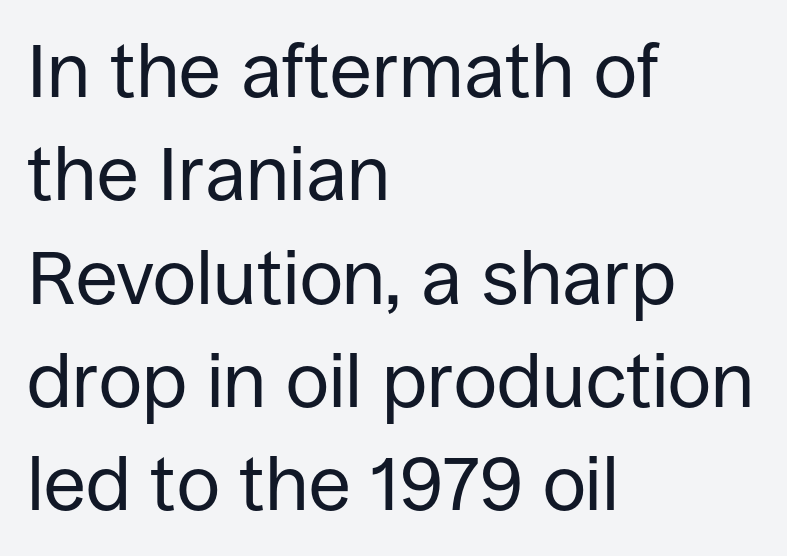
Each letter keeps its own natural width here, so spacing adapts to shape. A light-to-regular cut is what we see here. Leading matches the norm, producing a regular column. Reading down the block, your eye returns to a fixed left position each line.
